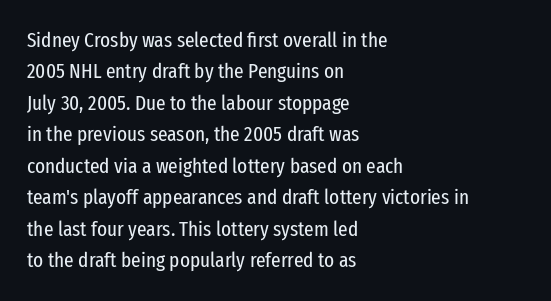
The image shows 21 px text type, upright; set left-aligned, normal line spacing (1.5x), normal letter spacing, not underlined.
